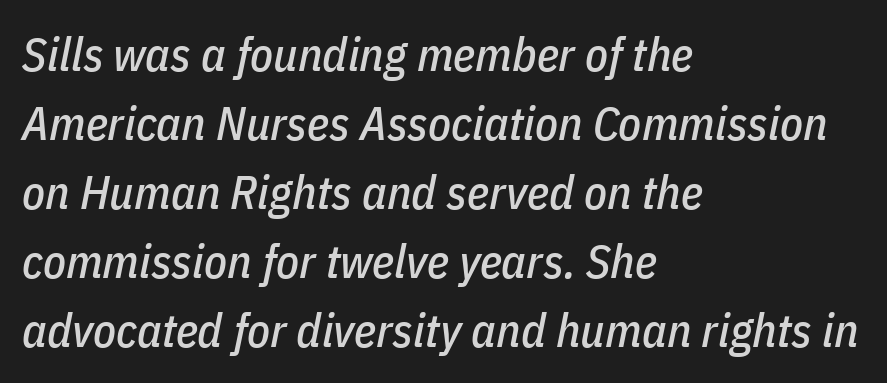
Just letters on the line, the space beneath them empty. Characters are canted at an angle relative to the baseline's perpendicular. Normally led — the rows are evenly, conventionally spaced. Visually the block forms a straight wall on the left and a jagged coastline on the right.
